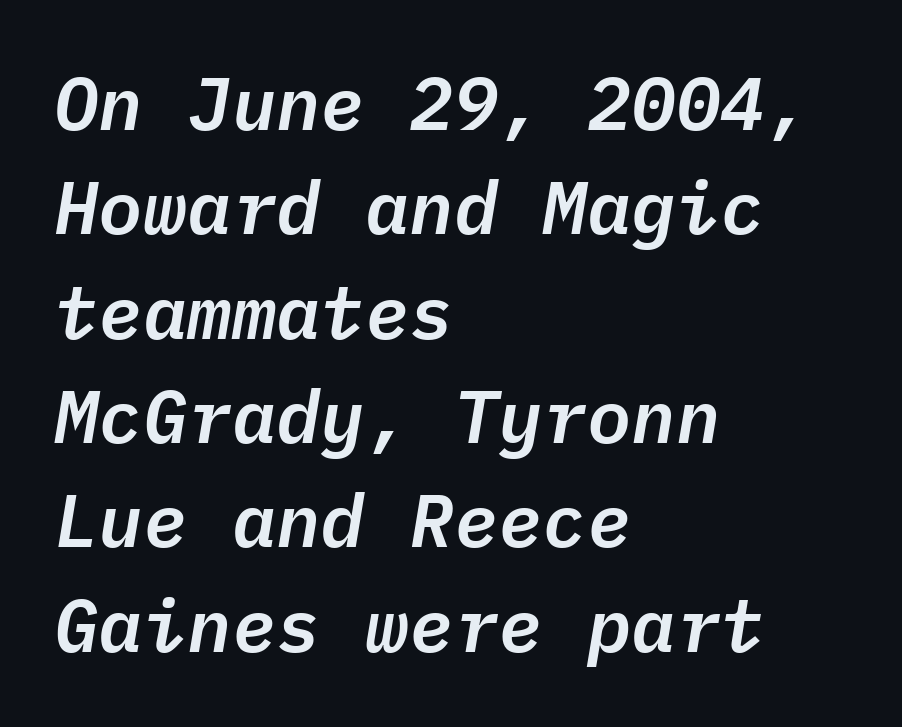
The image shows 74 px text type, italic (leaning right), monospaced; set left-aligned, normal line spacing (1.41x), normal letter spacing, not underlined; low stroke contrast and a medium x-height.
